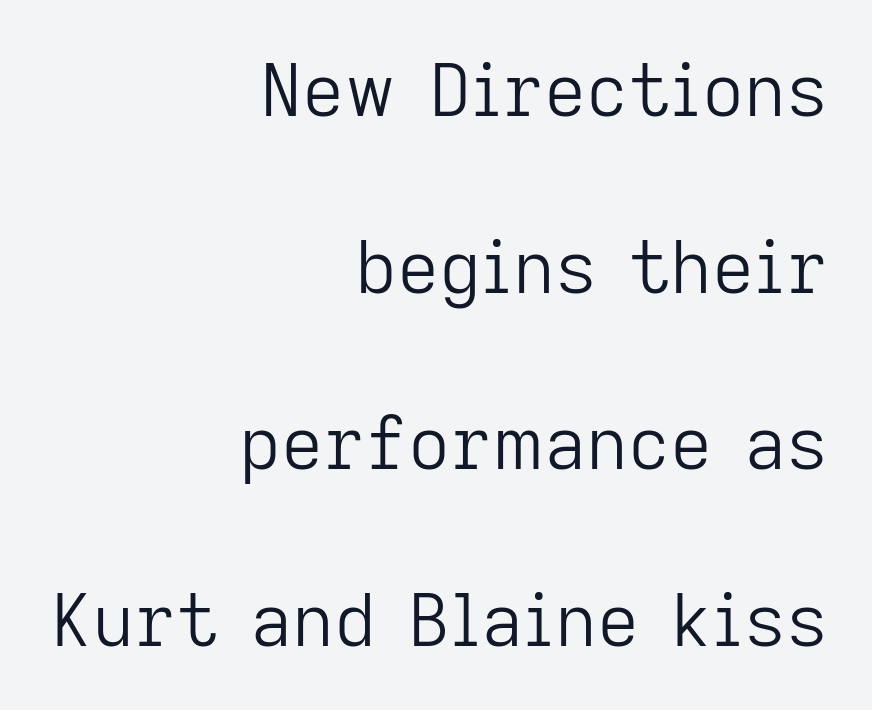
The image shows 73 px light sans-serif type, upright; set right-aligned, loose line spacing (2.42x), normal letter spacing, not underlined; low stroke contrast and a medium x-height.
